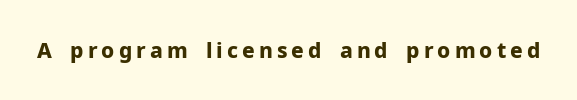
Pretty heavy lettering here — definitely bold. The passage shown is not underscored anywhere. Do the letters lean? They stand straight.
